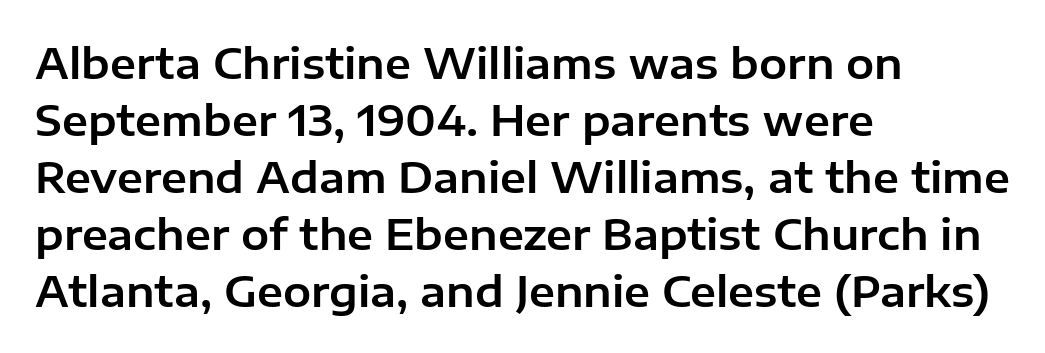
Q: Is the text italic (slanted)? A: No, it is upright.
Q: Is the typeface a serif or a sans-serif typeface? A: Sans-serif.
Q: Is the text underlined? A: No.
Q: How is the paragraph aligned? A: Left-aligned.
Q: Is the spacing between letters normal or unusually wide? A: Normal.
Q: Is the spacing between lines tight, normal or loose? A: Normal.
Q: Width (condensed, normal, or wide)? A: Normal.
Q: Stroke contrast? A: Low.
Q: x-height? A: Medium.
Q: Monospaced? A: No.
